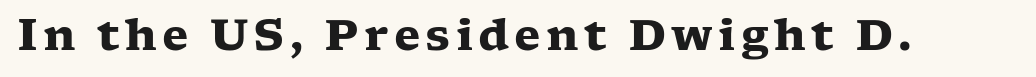
{"serif": "yes", "italic": "no", "bold": "yes", "weight": "heavy", "width": "wide", "stroke_contrast": "low", "x_height": "medium", "monospaced": "no", "underline": "no", "glyph_px": 43}
